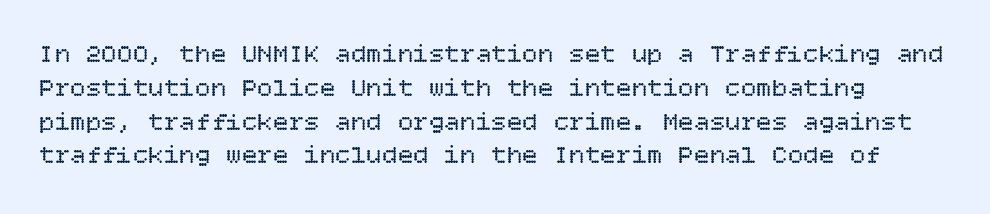
The image shows 26 px text type, upright; set normal line spacing (1.3x), normal letter spacing, not underlined.
